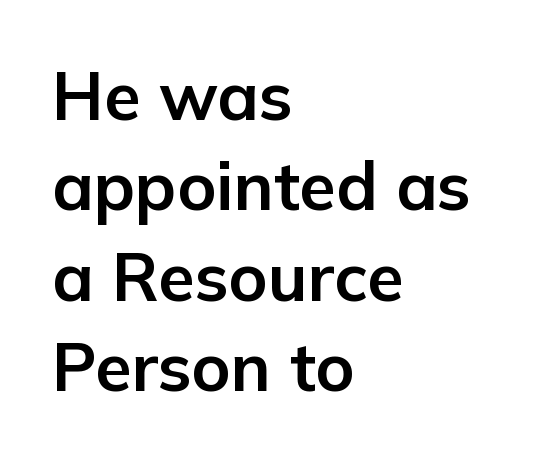
Q: Is the text bold? A: Yes.
Q: Is the text italic (slanted)? A: No, it is upright.
Q: Is the typeface a serif or a sans-serif typeface? A: Sans-serif.
Q: Is the text underlined? A: No.
Q: How is the paragraph aligned? A: Left-aligned.
Q: Is the spacing between letters normal or unusually wide? A: Normal.
Q: Is the spacing between lines tight, normal or loose? A: Normal.
Q: Width (condensed, normal, or wide)? A: Normal.
Q: Stroke contrast? A: Low.
Q: x-height? A: Medium.
Q: Monospaced? A: No.
